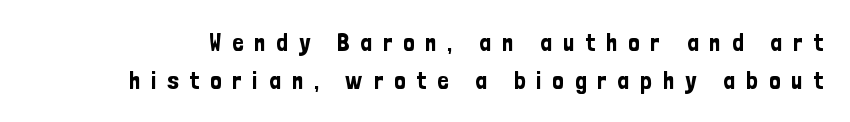
Q: Is the text italic (slanted)? A: No, it is upright.
Q: Is the text underlined? A: No.
Q: Is the spacing between letters normal or unusually wide? A: Unusually wide.
Q: Is the spacing between lines tight, normal or loose? A: Normal.
